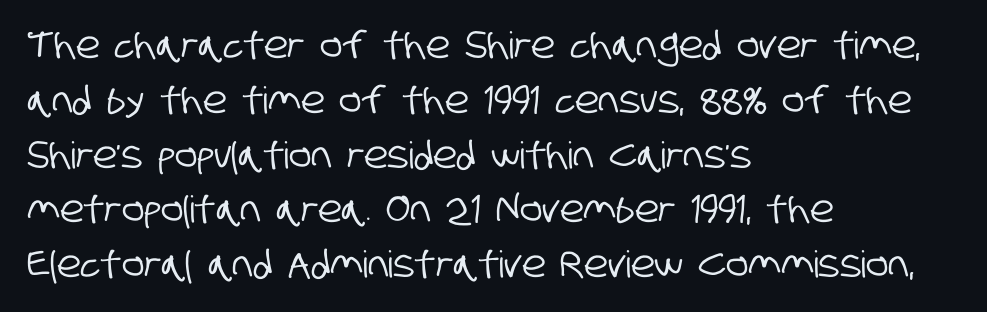
Here the designer chose a conventional face with non-uniform glyph widths. The baseline area is clear. Look at the tracking — it's just the regular setting, nothing added. These lines sit exactly where default settings would place them.
